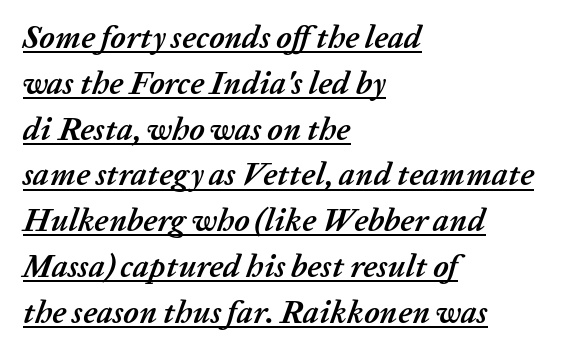
The image shows 32 px semibold type, italic (leaning right); set left-aligned, normal line spacing (1.43x), normal letter spacing, underlined; low stroke contrast and a medium x-height.
